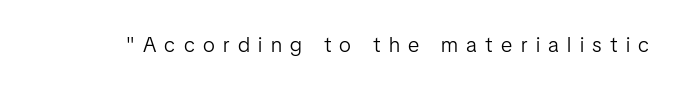
{"italic": "no", "bold": "no", "underline": "no", "letter_spacing": "wide", "letter_spacing_em": 0.4, "glyph_px": 21}
